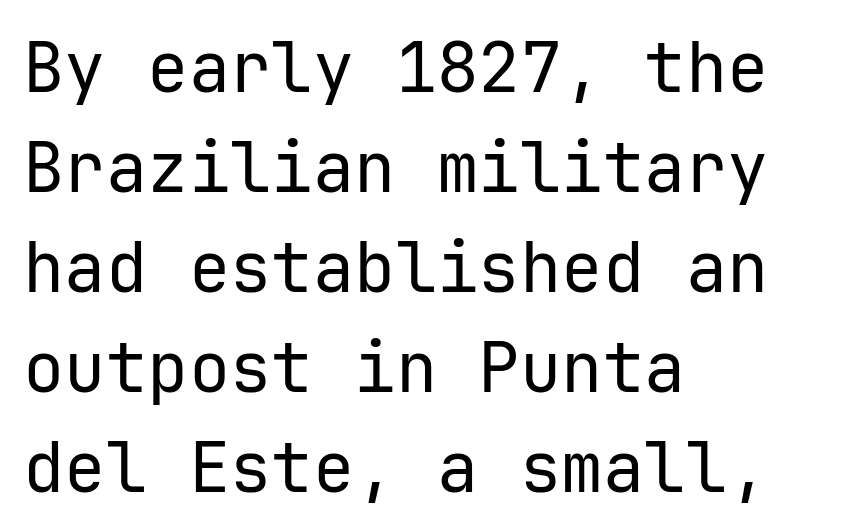
The image shows 69 px regular-weight sans-serif type, upright, monospaced; set left-aligned, normal line spacing (1.45x), normal letter spacing, not underlined; low stroke contrast and a medium x-height.
